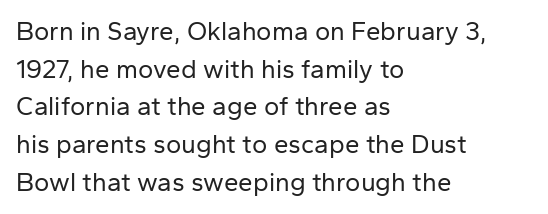
This sample is left-justified, so line endings fall wherever the words run out. Short note: letters normally spaced. These lines were composed using upright roman letters. Nothing heavy about these letters — not bold at all. The glyphs are unaccompanied by any horizontal stroke below them. Quick note: interline space is typical.
